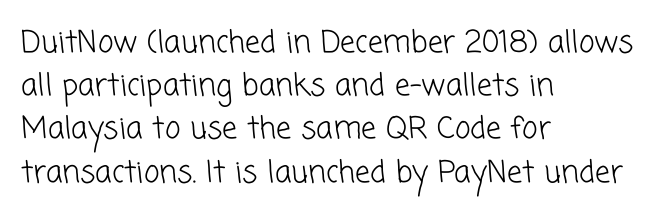
Descender tails drop into unmarked territory. Observe the ordinary spacing: letters are neighbours, not strangers. The space between consecutive lines is moderate. The glyphs in this specimen are sans serif.
